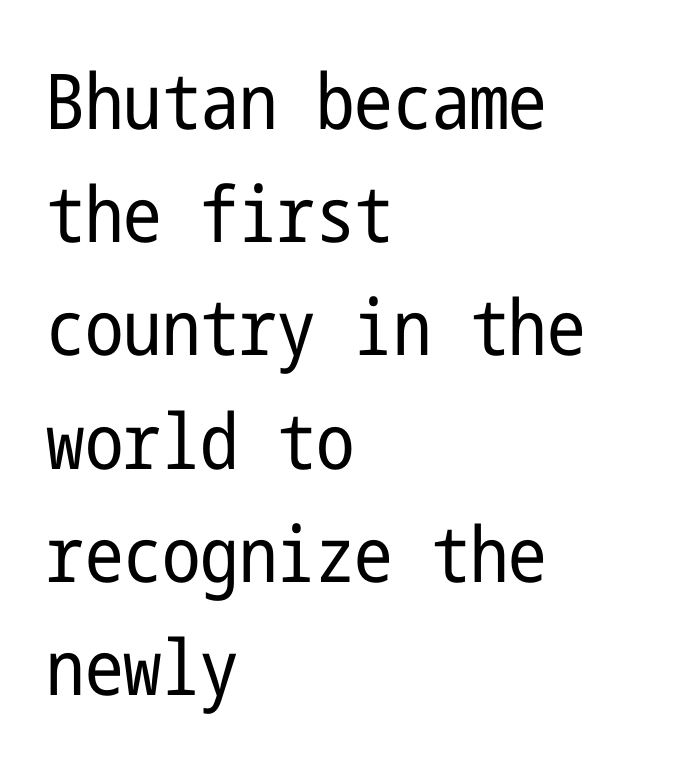
Q: Is the text bold? A: No.
Q: Is the text italic (slanted)? A: No, it is upright.
Q: Is the typeface a serif or a sans-serif typeface? A: Sans-serif.
Q: Is the text underlined? A: No.
Q: How is the paragraph aligned? A: Left-aligned.
Q: Is the spacing between letters normal or unusually wide? A: Normal.
Q: Is the spacing between lines tight, normal or loose? A: Normal.
Q: Width (condensed, normal, or wide)? A: Condensed.
Q: Stroke contrast? A: Low.
Q: x-height? A: Medium.
